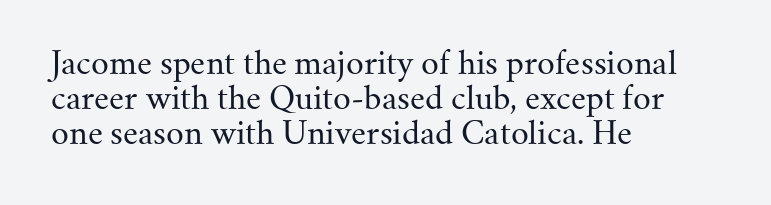
The image shows 31 px regular-weight serif type, upright; set left-aligned, tight line spacing (1.13x), normal letter spacing, not underlined; medium stroke contrast and a small x-height.
